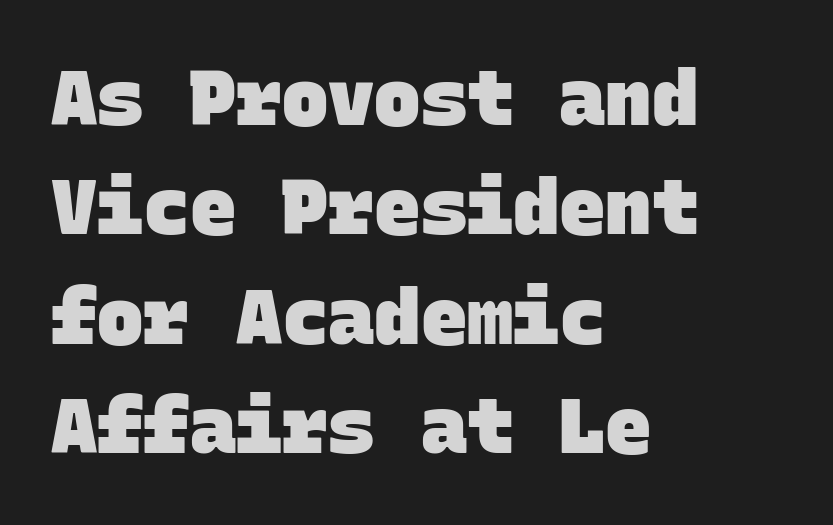
{"serif": "no", "bold": "yes", "weight": "heavy", "width": "normal", "stroke_contrast": "low", "x_height": "large", "monospaced": "yes", "underline": "no", "align": "left", "line_spacing": "normal", "line_spacing_ratio": 1.42, "letter_spacing": "normal", "letter_spacing_em": 0.0, "glyph_px": 77}
